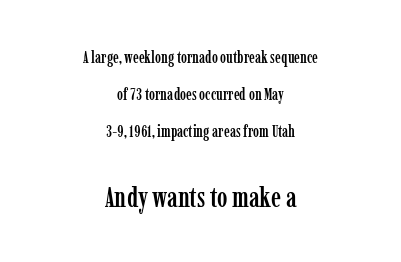
The image shows 28 px condensed serif type, upright; set centered, loose line spacing (2.31x), normal letter spacing, not underlined; the second (bottom) block is 1.75x larger; low stroke contrast and a medium x-height.
